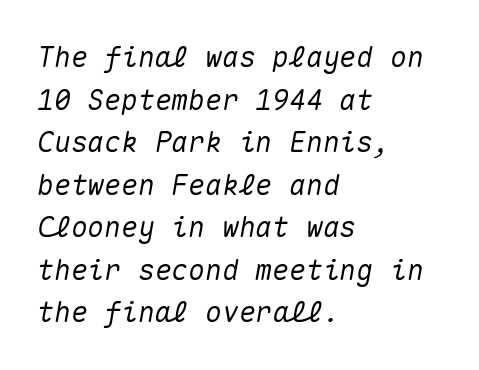
The image shows 28 px text type, italic (leaning right), monospaced; set left-aligned, normal line spacing (1.52x), normal letter spacing, not underlined; medium stroke contrast and a medium x-height.
